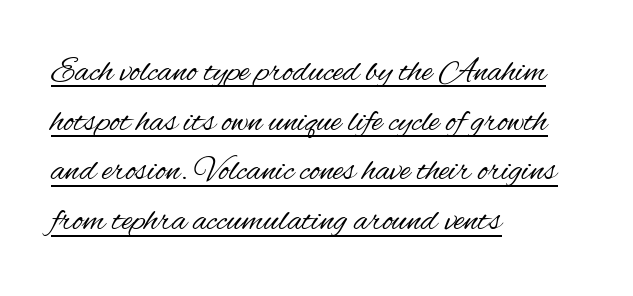
{"serif": "no", "bold": "no", "weight": "regular", "width": "condensed", "stroke_contrast": "medium", "x_height": "small", "monospaced": "no", "underline": "yes", "align": "left", "line_spacing": "normal", "line_spacing_ratio": 1.42, "letter_spacing": "normal", "letter_spacing_em": 0.0, "glyph_px": 35}
